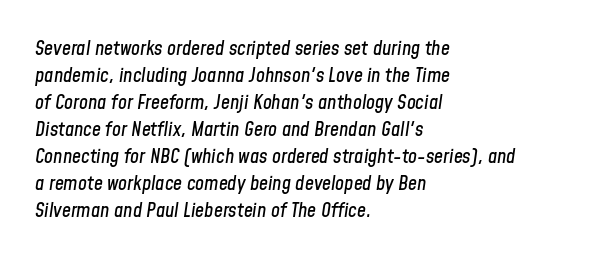
Q: Is the text italic (slanted)? A: Yes, it leans right by about 8 degrees.
Q: Is the text underlined? A: No.
Q: How is the paragraph aligned? A: Left-aligned.
Q: Is the spacing between letters normal or unusually wide? A: Normal.
Q: Is the spacing between lines tight, normal or loose? A: Normal.
